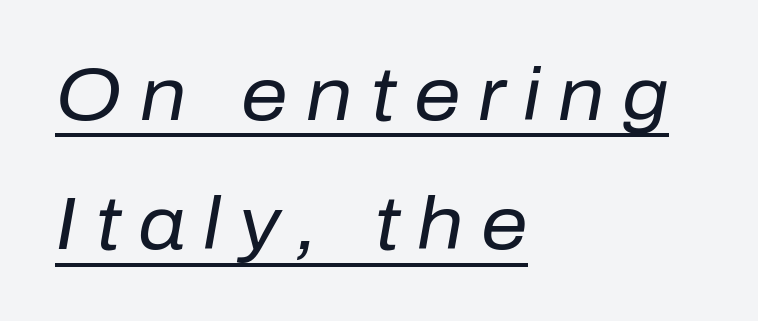
Q: Is the text bold? A: No.
Q: Is the text italic (slanted)? A: Yes, it leans right by about 10 degrees.
Q: Is the text underlined? A: Yes.
Q: How is the paragraph aligned? A: Left-aligned.
Q: Is the spacing between letters normal or unusually wide? A: Unusually wide.
Q: Width (condensed, normal, or wide)? A: Normal.
Q: Stroke contrast? A: Low.
Q: x-height? A: Medium.
Q: Monospaced? A: No.
